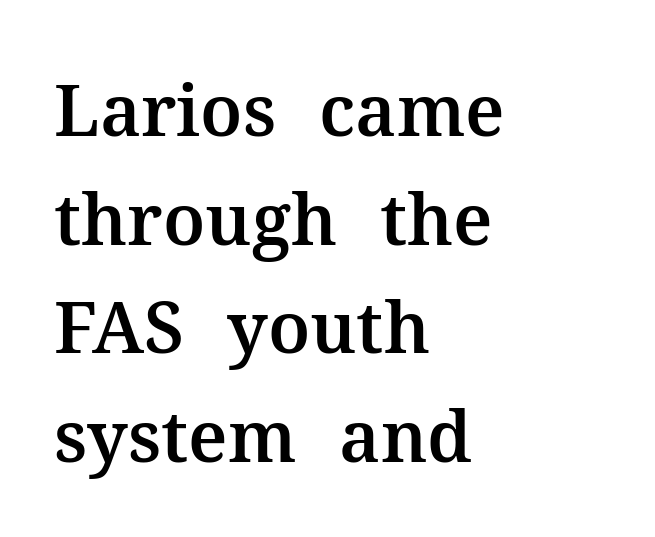
{"serif": "yes", "italic": "no", "width": "normal", "stroke_contrast": "medium", "x_height": "medium", "monospaced": "no", "underline": "no", "align": "left", "line_spacing": "normal", "line_spacing_ratio": 1.53, "letter_spacing": "normal", "letter_spacing_em": 0.0, "glyph_px": 71}
